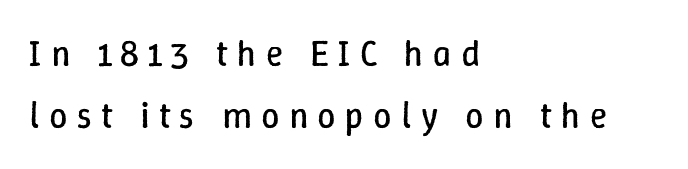
Q: Is the text bold? A: No.
Q: Is the text italic (slanted)? A: No, it is upright.
Q: Is the text underlined? A: No.
Q: How is the paragraph aligned? A: Left-aligned.
Q: Is the spacing between letters normal or unusually wide? A: Unusually wide.
Q: Width (condensed, normal, or wide)? A: Normal.
Q: Stroke contrast? A: Low.
Q: x-height? A: Medium.
Q: Monospaced? A: No.
